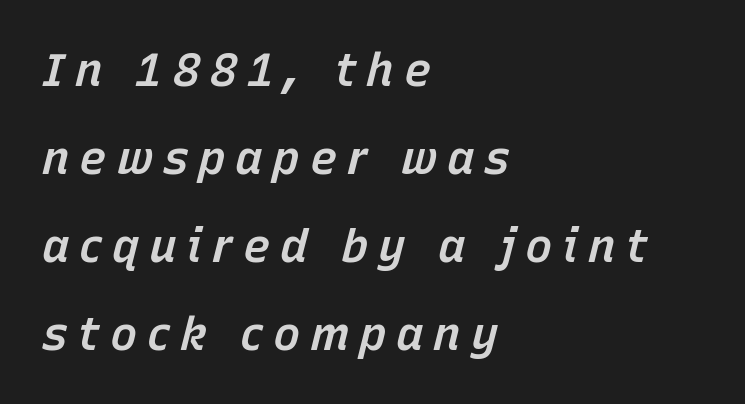
Check under the words: just untouched page. In terms of posture, this sample is oblique. The letterforms stand isolated, each surrounded by extra space. Think of a printed novel: that variable character pitch is what you see here. Compared with a centered layout, this one pins lines to the left instead.
